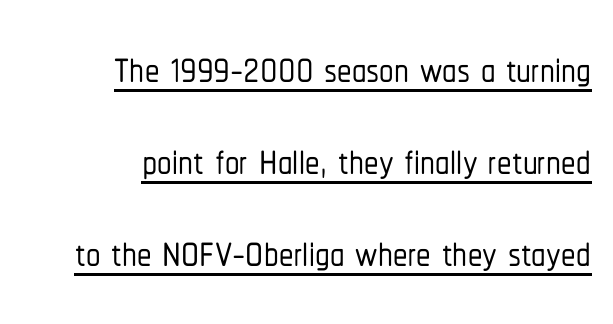
The image shows 58 px condensed sans-serif type, upright; set right-aligned, normal line spacing (1.59x), normal letter spacing, underlined; low stroke contrast and a medium x-height.
